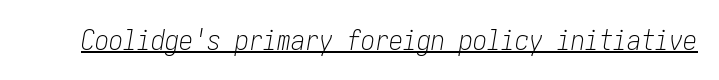
The axis of the letterforms is tilted away from vertical. Has an underline been added? It has. Default kerning and tracking; the words read as compact shapes. Stroke thickness stays within the range of a standard reading face or lighter.
